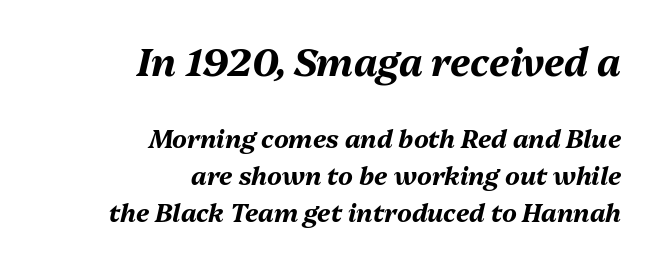
Q: Is the text bold? A: Yes.
Q: Is the text italic (slanted)? A: Yes, it leans right by about 13 degrees.
Q: Is the text underlined? A: No.
Q: How is the paragraph aligned? A: Right-aligned.
Q: Is the spacing between letters normal or unusually wide? A: Normal.
Q: Is the spacing between lines tight, normal or loose? A: Normal.
Q: Which block of text is set in a larger size, the first (top) or the second (bottom)? A: The first (top) one.
Q: Width (condensed, normal, or wide)? A: Normal.
Q: Stroke contrast? A: Medium.
Q: x-height? A: Medium.
Q: Monospaced? A: No.
